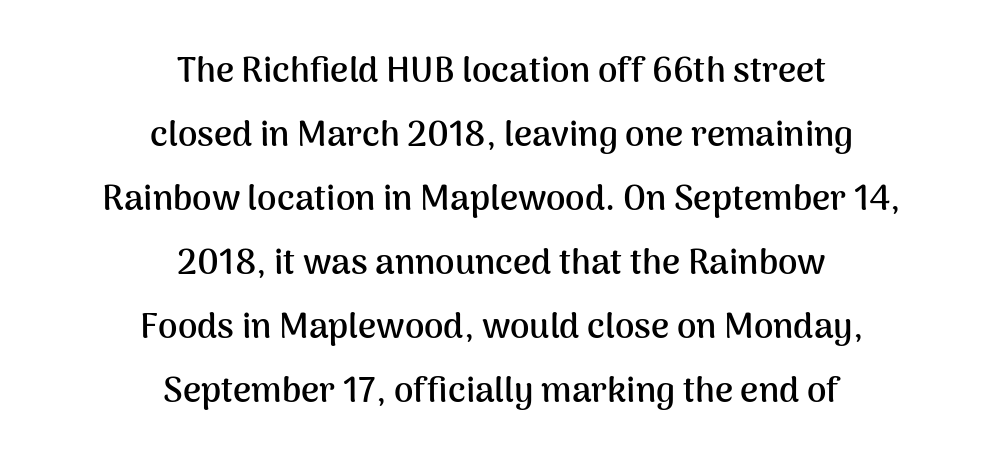
Q: Is the text bold? A: Yes.
Q: Is the text italic (slanted)? A: No, it is upright.
Q: Is the typeface a serif or a sans-serif typeface? A: Sans-serif.
Q: Is the text underlined? A: No.
Q: How is the paragraph aligned? A: Centered.
Q: Is the spacing between letters normal or unusually wide? A: Normal.
Q: Width (condensed, normal, or wide)? A: Normal.
Q: Stroke contrast? A: Medium.
Q: x-height? A: Medium.
Q: Monospaced? A: No.
